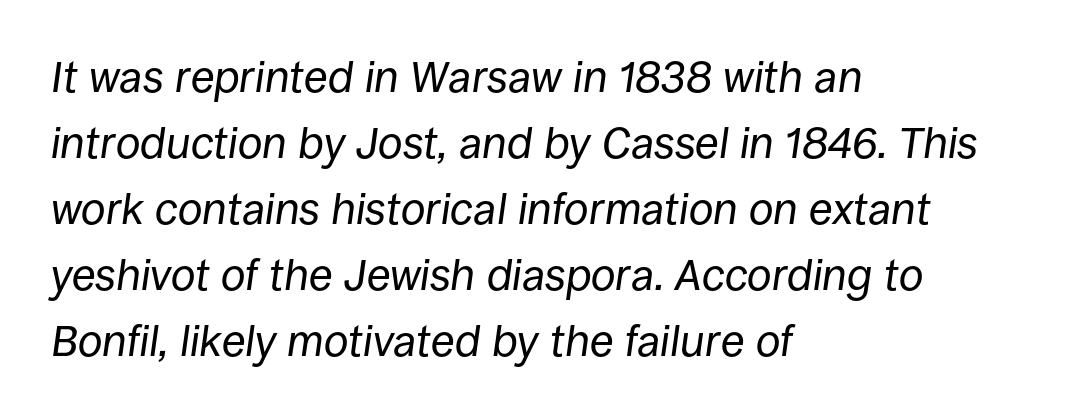
{"italic": "yes", "lean": "right", "slant_degrees": 8, "bold": "no", "weight": "regular", "width": "normal", "stroke_contrast": "low", "x_height": "large", "monospaced": "no", "underline": "no", "align": "left", "line_spacing": "normal", "line_spacing_ratio": 1.5, "letter_spacing": "normal", "letter_spacing_em": 0.0, "glyph_px": 44}
